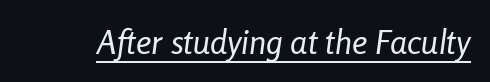
The rendering uses natural spacing where letterforms have individual widths. Short note: letters normally spaced. The axis of the letterforms is tilted away from vertical. The font is comparable to plain body text, perhaps lighter.
